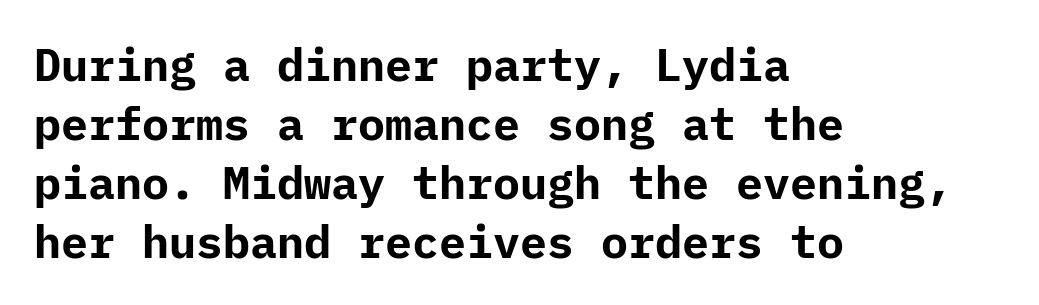
The image shows 45 px bold sans-serif type, upright; set left-aligned, normal line spacing (1.31x), normal letter spacing, not underlined; low stroke contrast and a medium x-height.
